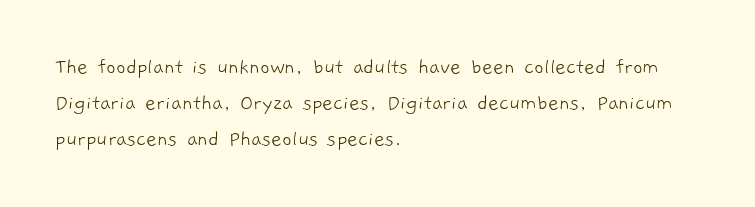
Weight: not bold — regular or lighter. Standard letterfit; no display-style spreading of the glyphs. Clear beneath every line of the passage. Caption: multi-line text, flush left, ragged right.
